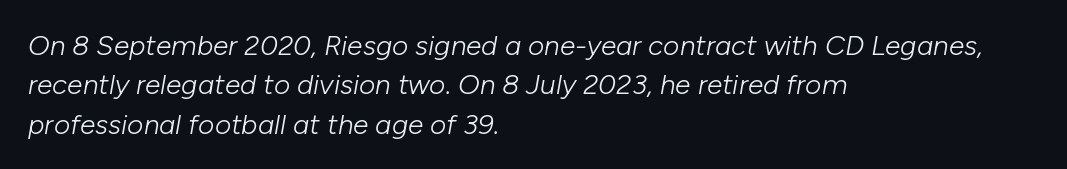
The specimen omits any rule beneath the text block's lines. The letterforms sit at book weight or below. Left-aligned paragraph, ragged on the right. This sample uses plain, unmodified letter spacing.
